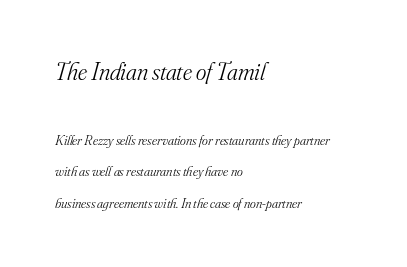
Is the lower block the larger one? No — the upper block carries the bigger type. The setting favours the left margin, as ordinary paragraphs usually do. The rendering uses a large line-height, opening up the rows. Letter spacing: default.
